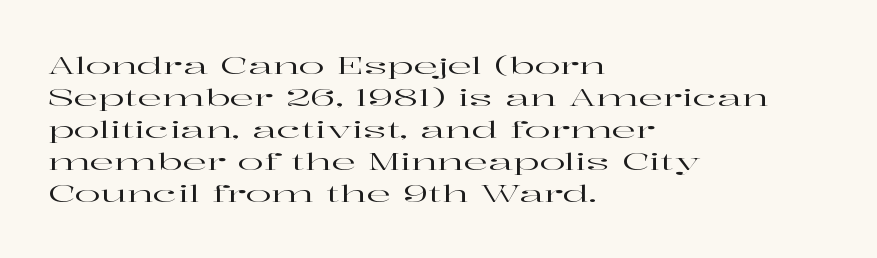
{"italic": "no", "underline": "no", "align": "left", "line_spacing": "normal", "line_spacing_ratio": 1.33, "letter_spacing": "normal", "letter_spacing_em": 0.0, "glyph_px": 24}
